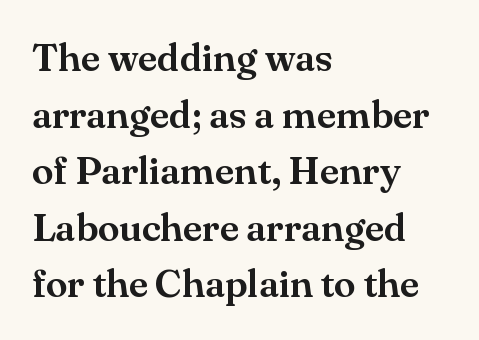
The image shows 39 px serif type, upright; set left-aligned, normal line spacing (1.45x), normal letter spacing, not underlined; medium stroke contrast and a small x-height.
